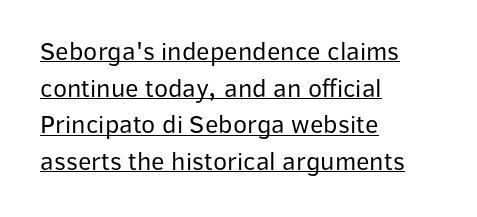
{"italic": "no", "bold": "no", "underline": "yes", "align": "left", "line_spacing": "normal", "line_spacing_ratio": 1.41, "letter_spacing": "normal", "letter_spacing_em": 0.0, "glyph_px": 26}
